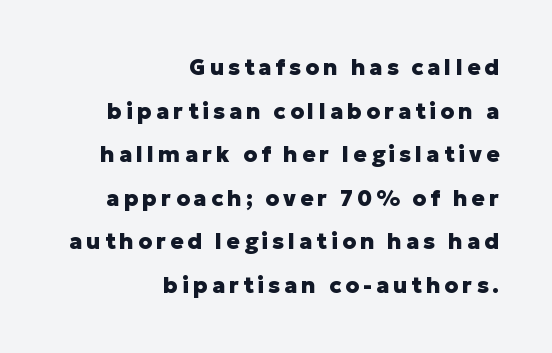
The designer dialed line spacing up above the default. The words here are not underlined. Every row of glyphs terminates at an identical x-position on the right. Posture: upright roman. This is heavy type, rendered in bold.
